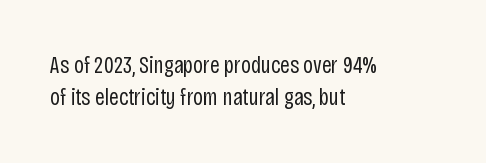
The image shows 24 px text type, upright; set left-aligned, normal line spacing (1.35x), normal letter spacing, not underlined.
